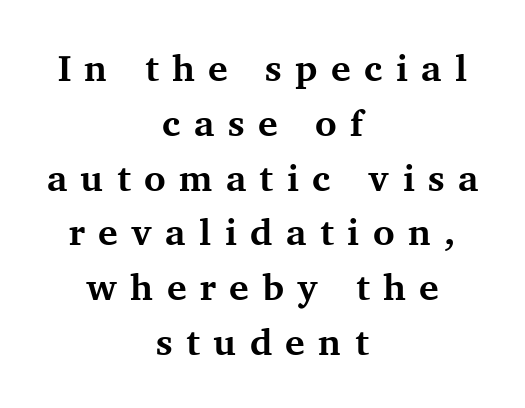
{"serif": "yes", "italic": "no", "bold": "yes", "weight": "bold", "width": "normal", "stroke_contrast": "medium", "x_height": "medium", "monospaced": "no", "underline": "no", "align": "center", "line_spacing": "normal", "line_spacing_ratio": 1.48, "letter_spacing": "wide", "letter_spacing_em": 0.36, "glyph_px": 37}
